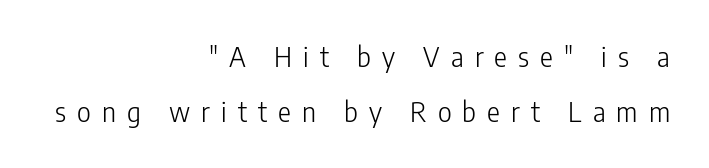
The image shows 27 px text type, upright; set right-aligned, loose line spacing (2.05x), unusually wide letter spacing (+0.41 em), not underlined.
